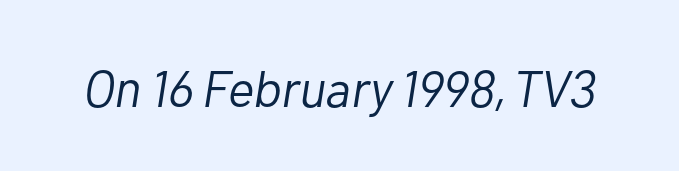
Characters are canted at an angle relative to the baseline's perpendicular. Looks like regular typesetting: each glyph gets only the width it needs. Vertical stems look standard width or narrower in stroke. You could call the tracking neutral — neither tight nor loose. The words here are not underlined.
